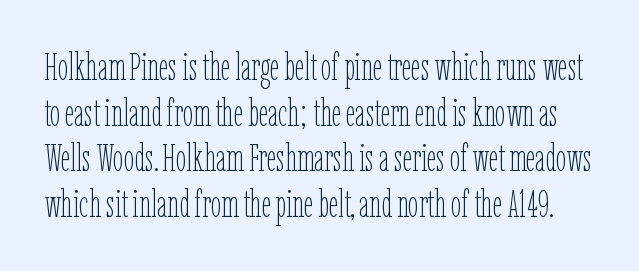
The image shows 37 px thin, condensed type, upright; set line spacing 1.23x, normal letter spacing, not underlined; low stroke contrast and a medium x-height.
